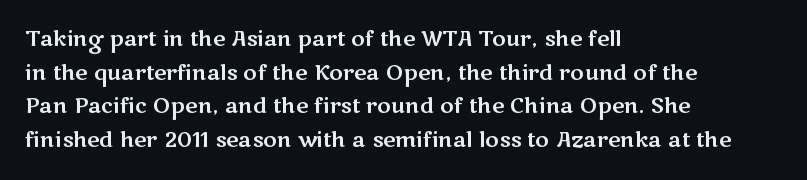
Q: Is the text italic (slanted)? A: No, it is upright.
Q: Is the text underlined? A: No.
Q: How is the paragraph aligned? A: Left-aligned.
Q: Is the spacing between letters normal or unusually wide? A: Normal.
Q: Is the spacing between lines tight, normal or loose? A: Normal.
